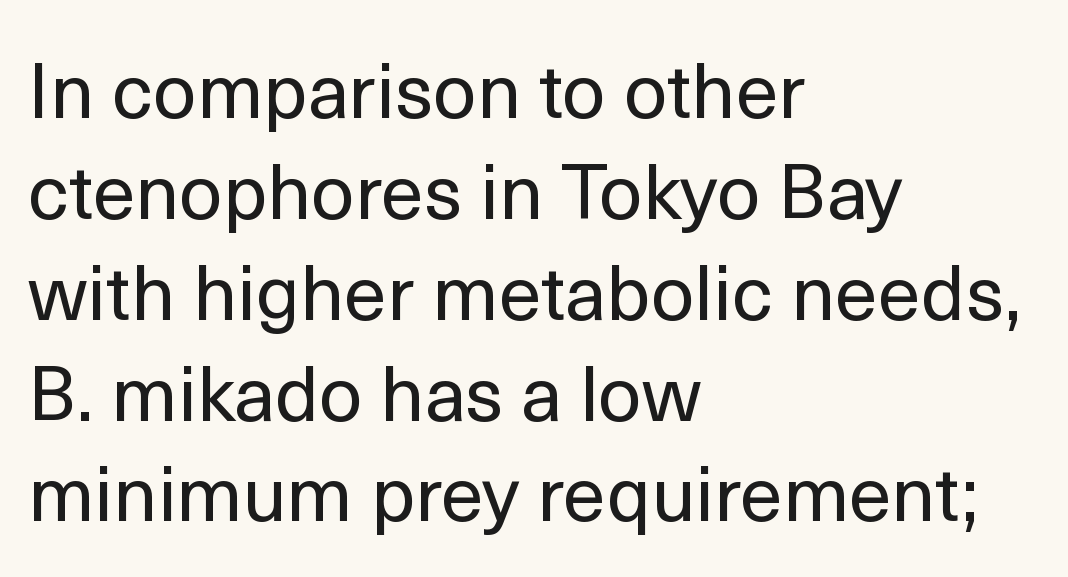
Q: Is the text bold? A: No.
Q: Is the text italic (slanted)? A: No, it is upright.
Q: Is the typeface a serif or a sans-serif typeface? A: Sans-serif.
Q: Is the text underlined? A: No.
Q: How is the paragraph aligned? A: Left-aligned.
Q: Is the spacing between letters normal or unusually wide? A: Normal.
Q: Is the spacing between lines tight, normal or loose? A: Normal.
Q: Width (condensed, normal, or wide)? A: Normal.
Q: x-height? A: Medium.
Q: Monospaced? A: No.
